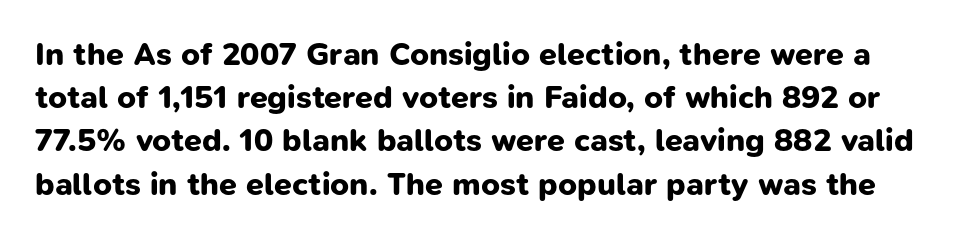
This block has exactly the height ordinary leading produces. Is this a fixed-width face? No — the glyphs have proportional, varying widths. What kind of face is this? One without serifs — a sans. Short note: letters normally spaced. The zone under the glyphs is completely vacant.
